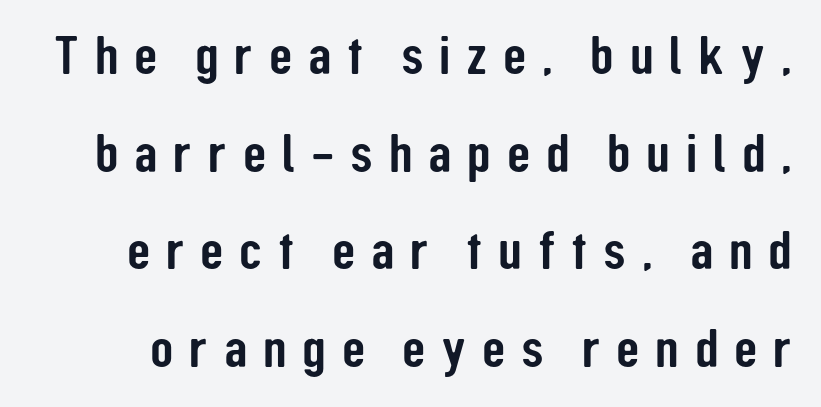
The image shows 54 px condensed sans-serif type, upright; set line spacing 1.81x, unusually wide letter spacing (+0.29 em), not underlined; low stroke contrast and a medium x-height.
